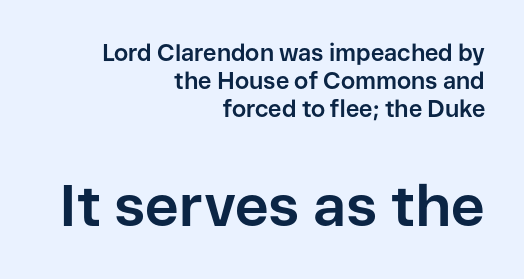
{"serif": "no", "italic": "no", "bold": "yes", "weight": "bold", "width": "normal", "stroke_contrast": "low", "x_height": "medium", "monospaced": "no", "underline": "no", "align": "right", "line_spacing_ratio": 1.22, "letter_spacing": "normal", "letter_spacing_em": 0.0, "larger_block": "second", "size_ratio": 2.52, "glyph_px": 58}
